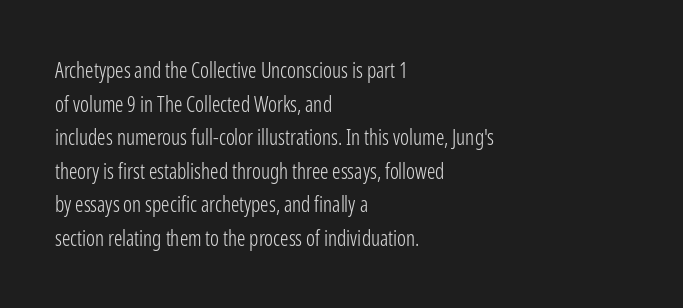
The image shows 21 px text type, upright; set left-aligned, normal line spacing (1.6x), normal letter spacing, not underlined.
